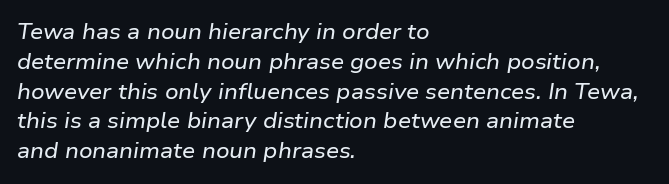
The font's italic variant was chosen for this text. The typesetter chose a ragged-right arrangement here. Words float on clear page, feet unadorned. Characters follow at the spacing the type designer built in.
